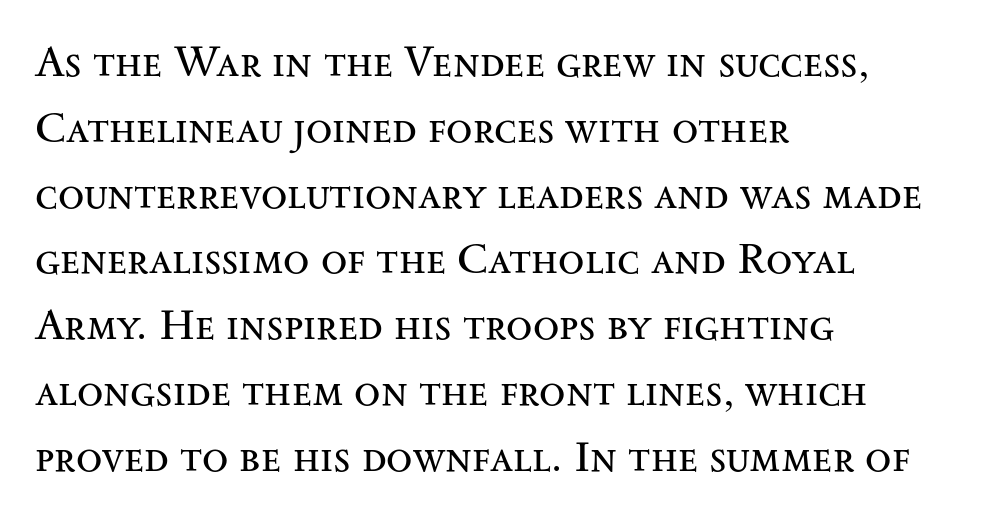
Q: Is the text bold? A: No.
Q: Is the text italic (slanted)? A: No, it is upright.
Q: Is the typeface a serif or a sans-serif typeface? A: Serif.
Q: Is the text underlined? A: No.
Q: How is the paragraph aligned? A: Left-aligned.
Q: Is the spacing between letters normal or unusually wide? A: Normal.
Q: Is the spacing between lines tight, normal or loose? A: Normal.
Q: Width (condensed, normal, or wide)? A: Wide.
Q: Stroke contrast? A: Medium.
Q: x-height? A: Small.
Q: Monospaced? A: No.
